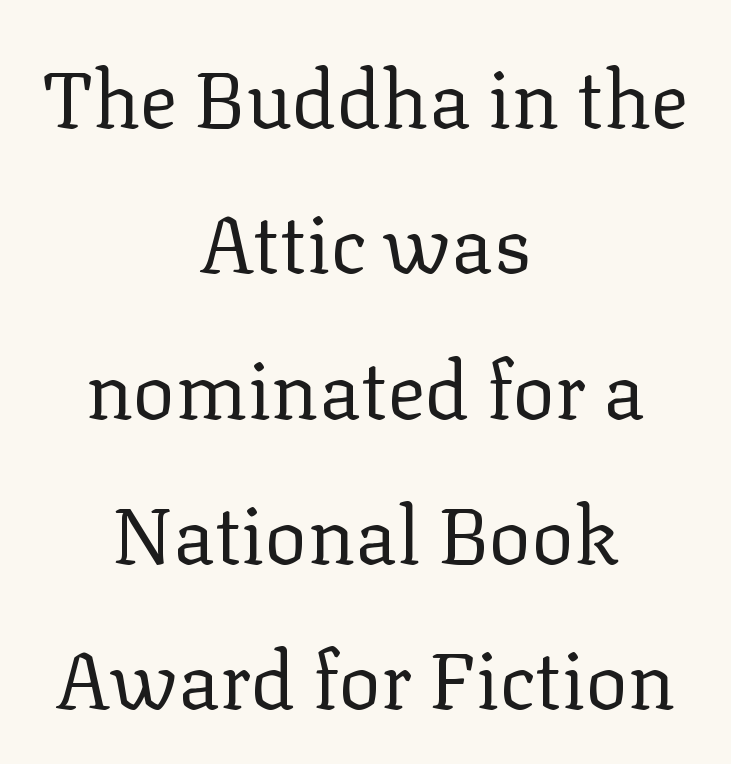
Compared with a flush-left layout, this one balances lines on the center instead. Spacing verdict: proportional, widths tailored to each character. The passage shown is typeset with a serif family. Nobody touched the tracking dial on this one. A typesetter would mark this as roman, not italic. The string is rendered with underlining switched off.
